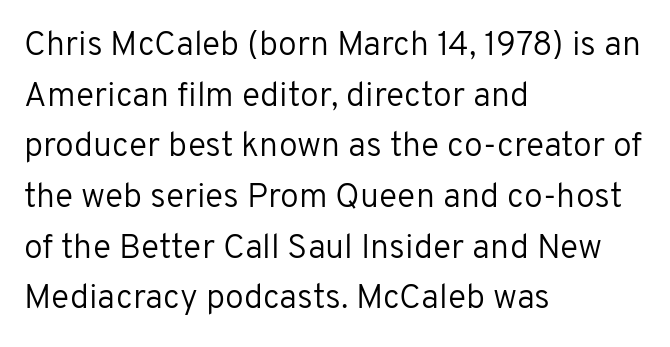
Q: Is the text bold? A: No.
Q: Is the text italic (slanted)? A: No, it is upright.
Q: Is the typeface a serif or a sans-serif typeface? A: Sans-serif.
Q: Is the text underlined? A: No.
Q: How is the paragraph aligned? A: Left-aligned.
Q: Is the spacing between letters normal or unusually wide? A: Normal.
Q: Is the spacing between lines tight, normal or loose? A: Normal.
Q: Width (condensed, normal, or wide)? A: Normal.
Q: Stroke contrast? A: Low.
Q: x-height? A: Medium.
Q: Monospaced? A: No.
